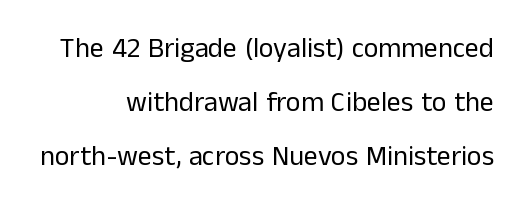
Q: Is the text bold? A: No.
Q: Is the text italic (slanted)? A: No, it is upright.
Q: Is the typeface a serif or a sans-serif typeface? A: Sans-serif.
Q: Is the text underlined? A: No.
Q: How is the paragraph aligned? A: Right-aligned.
Q: Is the spacing between letters normal or unusually wide? A: Normal.
Q: Is the spacing between lines tight, normal or loose? A: Loose.
Q: Width (condensed, normal, or wide)? A: Normal.
Q: Stroke contrast? A: Low.
Q: x-height? A: Medium.
Q: Monospaced? A: No.
